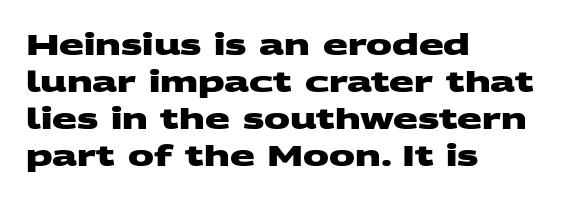
Bold? Absolutely — the strokes are thick and heavy. These lines keep a tight, regular rhythm from letter to letter. Type style note: lacks serifs. The zone under the glyphs is completely vacant.
